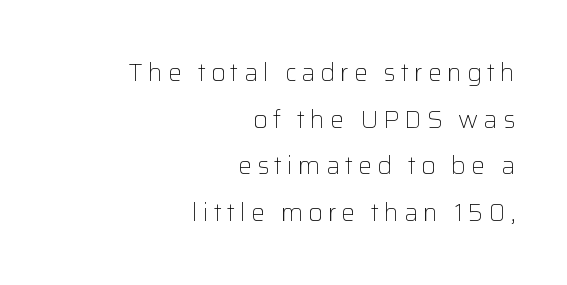
Every stem runs plumb, perpendicular to the baseline. Just letters on the line, the space beneath them empty. The tracking jumps out immediately: characters are airy and widely separated. Where is the straight margin? On the right. Compared with a typical body face, this is equally light or lighter still.
